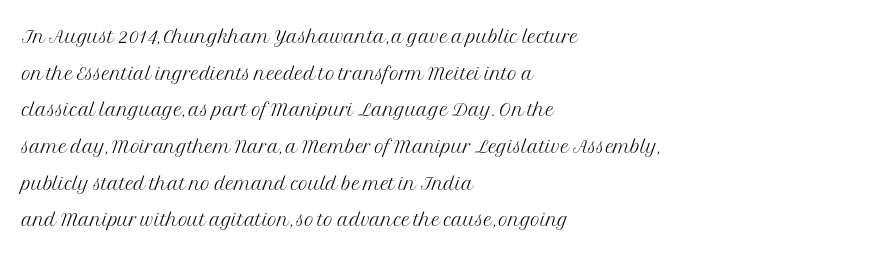
The image shows 26 px text type; set left-aligned, normal line spacing (1.41x), normal letter spacing, not underlined.
